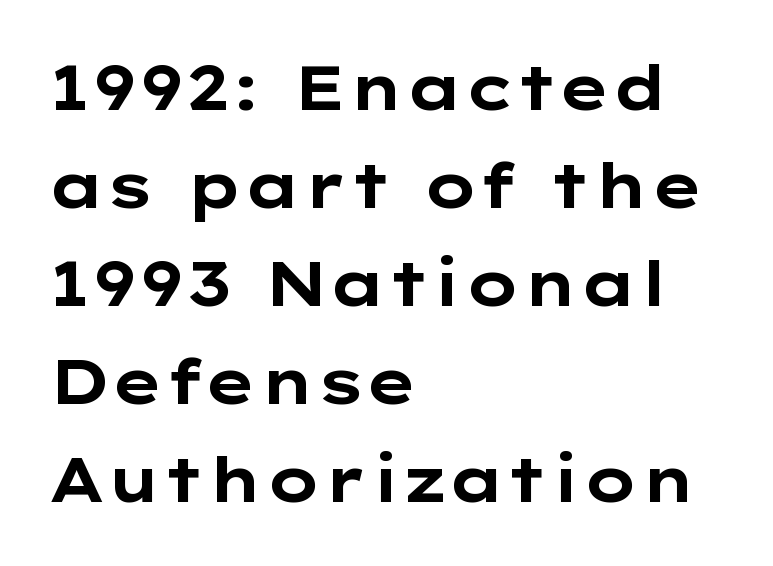
Q: Is the text bold? A: Yes.
Q: Is the text italic (slanted)? A: No, it is upright.
Q: Is the typeface a serif or a sans-serif typeface? A: Sans-serif.
Q: Is the text underlined? A: No.
Q: How is the paragraph aligned? A: Left-aligned.
Q: Is the spacing between letters normal or unusually wide? A: Normal.
Q: Is the spacing between lines tight, normal or loose? A: Normal.
Q: Width (condensed, normal, or wide)? A: Wide.
Q: Stroke contrast? A: Low.
Q: x-height? A: Medium.
Q: Monospaced? A: No.
